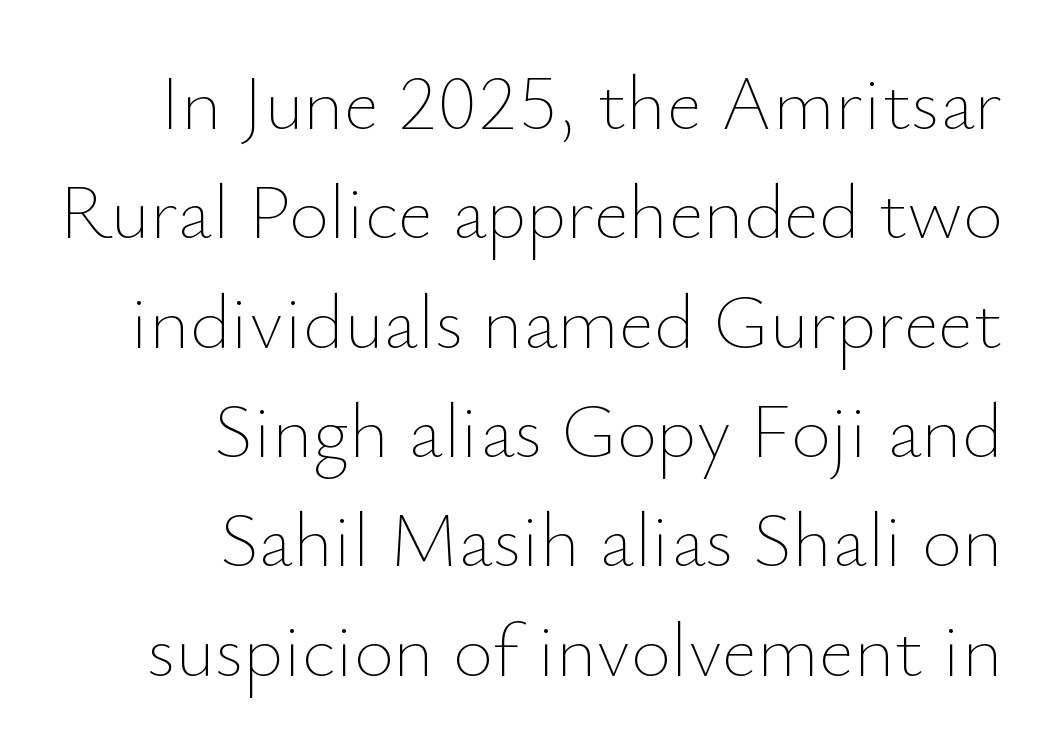
Q: Is the text bold? A: No.
Q: Is the text italic (slanted)? A: No, it is upright.
Q: Is the text underlined? A: No.
Q: How is the paragraph aligned? A: Right-aligned.
Q: Is the spacing between letters normal or unusually wide? A: Normal.
Q: Is the spacing between lines tight, normal or loose? A: Normal.
Q: Width (condensed, normal, or wide)? A: Normal.
Q: Stroke contrast? A: Low.
Q: x-height? A: Small.
Q: Monospaced? A: No.
